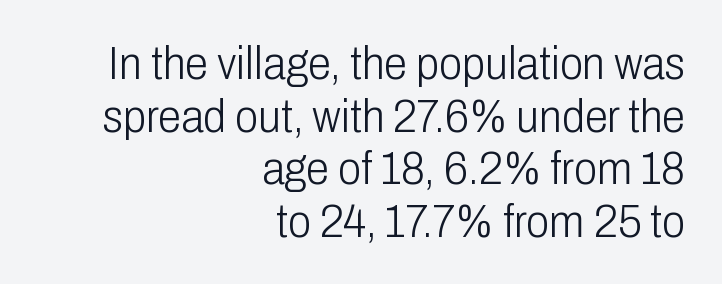
Q: Is the text bold? A: No.
Q: Is the text italic (slanted)? A: No, it is upright.
Q: Is the typeface a serif or a sans-serif typeface? A: Sans-serif.
Q: Is the text underlined? A: No.
Q: How is the paragraph aligned? A: Right-aligned.
Q: Is the spacing between letters normal or unusually wide? A: Normal.
Q: Is the spacing between lines tight, normal or loose? A: Tight.
Q: Width (condensed, normal, or wide)? A: Condensed.
Q: Stroke contrast? A: Low.
Q: x-height? A: Medium.
Q: Monospaced? A: No.
